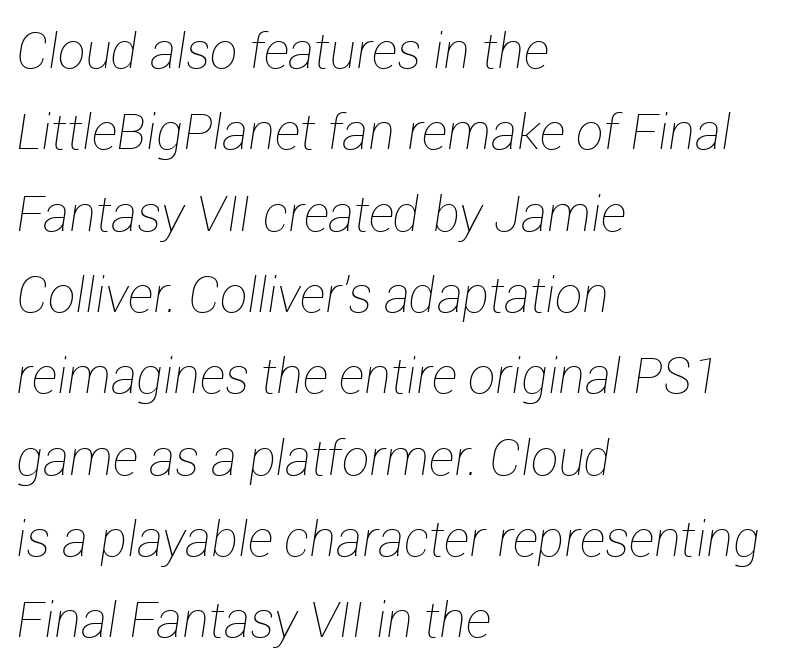
The passage shown has conventional tracking throughout. Is the block centered? No — it sits flush against the left margin. The passage shown leans; its letterforms are oblique. Underlining? Definitely not there. Line spacing here is normal.
